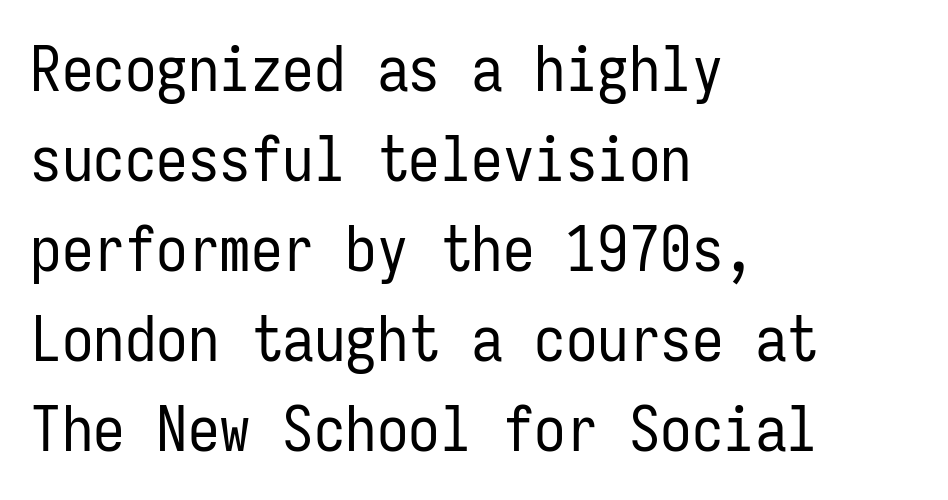
{"serif": "no", "italic": "no", "bold": "no", "weight": "regular", "width": "condensed", "stroke_contrast": "low", "x_height": "medium", "monospaced": "yes", "underline": "no", "align": "left", "line_spacing": "normal", "line_spacing_ratio": 1.43, "letter_spacing": "normal", "letter_spacing_em": 0.0, "glyph_px": 63}
